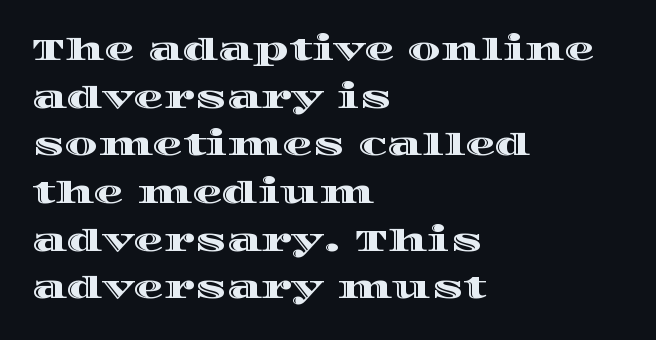
Which margin do the lines hug? The left one — the right edge is uneven. Ordinary non-slanted type is in use. Character widths vary here, with narrow letters taking less room than wide ones. Compared with typical paragraphs, the rows here are spaced about the same. The tracking reads as untouched default to a designer's eye. Letters rest on an invisible, unmarked baseline.
